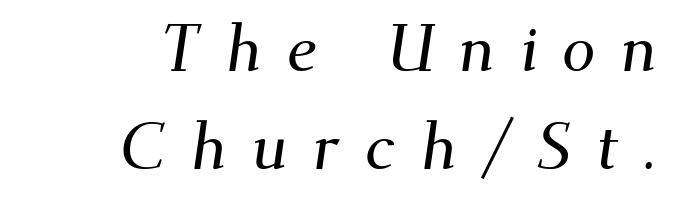
Q: Is the typeface a serif or a sans-serif typeface? A: Serif.
Q: Is the text underlined? A: No.
Q: Is the spacing between letters normal or unusually wide? A: Unusually wide.
Q: Is the spacing between lines tight, normal or loose? A: Normal.
Q: Width (condensed, normal, or wide)? A: Normal.
Q: Stroke contrast? A: Medium.
Q: x-height? A: Small.
Q: Monospaced? A: No.
